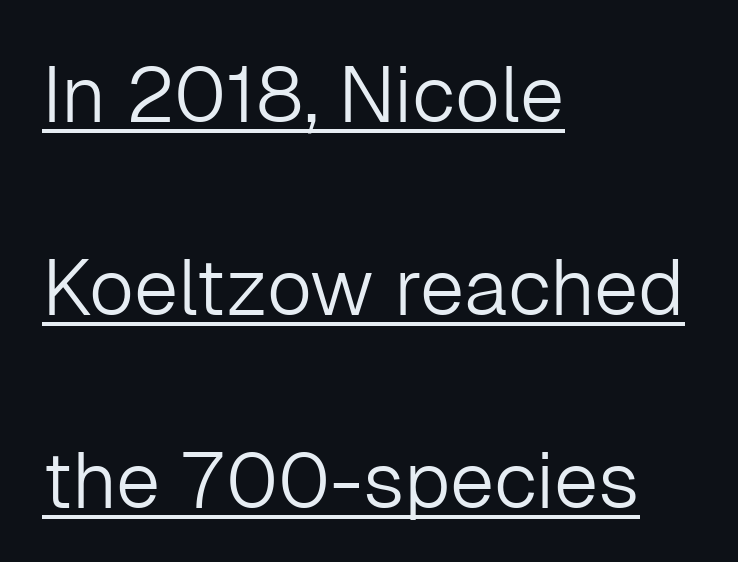
Q: Is the text bold? A: No.
Q: Is the text italic (slanted)? A: No, it is upright.
Q: Is the typeface a serif or a sans-serif typeface? A: Sans-serif.
Q: Is the text underlined? A: Yes.
Q: How is the paragraph aligned? A: Left-aligned.
Q: Is the spacing between letters normal or unusually wide? A: Normal.
Q: Is the spacing between lines tight, normal or loose? A: Loose.
Q: Width (condensed, normal, or wide)? A: Normal.
Q: Stroke contrast? A: Low.
Q: x-height? A: Medium.
Q: Monospaced? A: No.
